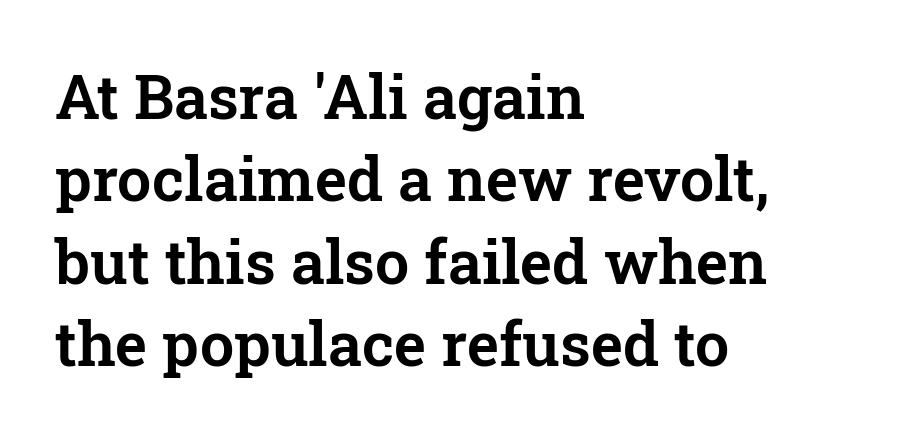
Q: Is the text italic (slanted)? A: No, it is upright.
Q: Is the typeface a serif or a sans-serif typeface? A: Serif.
Q: Is the text underlined? A: No.
Q: How is the paragraph aligned? A: Left-aligned.
Q: Is the spacing between letters normal or unusually wide? A: Normal.
Q: Is the spacing between lines tight, normal or loose? A: Normal.
Q: Width (condensed, normal, or wide)? A: Normal.
Q: Stroke contrast? A: Low.
Q: x-height? A: Medium.
Q: Monospaced? A: No.
